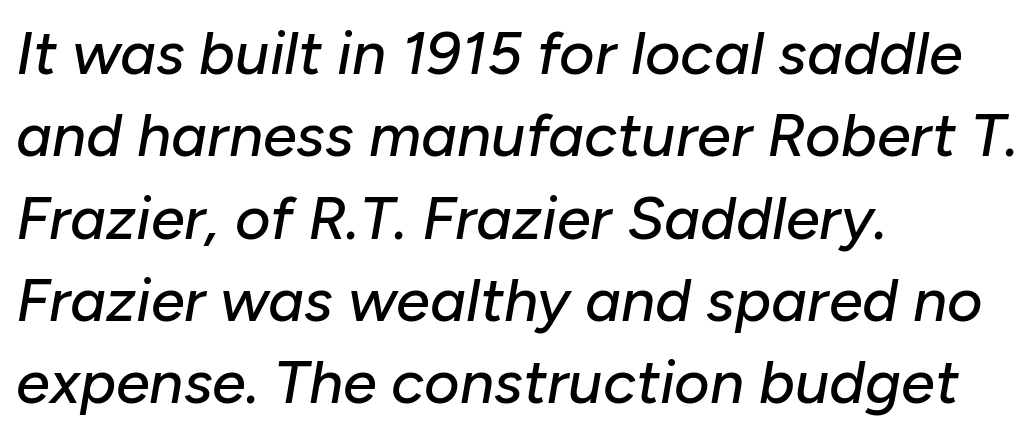
Q: Is the text italic (slanted)? A: Yes, it leans right by about 10 degrees.
Q: Is the text underlined? A: No.
Q: How is the paragraph aligned? A: Left-aligned.
Q: Is the spacing between letters normal or unusually wide? A: Normal.
Q: Is the spacing between lines tight, normal or loose? A: Normal.
Q: Width (condensed, normal, or wide)? A: Normal.
Q: Stroke contrast? A: Low.
Q: x-height? A: Medium.
Q: Monospaced? A: No.
